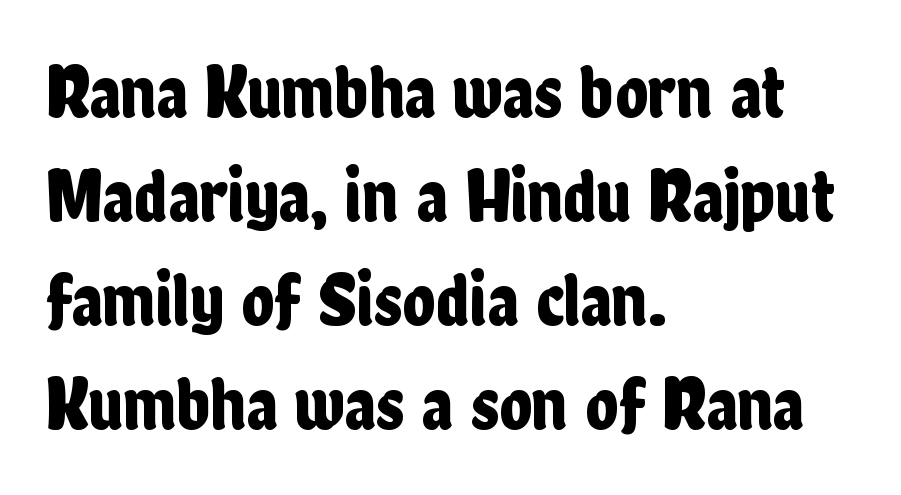
{"serif": "no", "italic": "no", "width": "condensed", "stroke_contrast": "low", "x_height": "medium", "monospaced": "no", "underline": "no", "align": "left", "line_spacing": "normal", "line_spacing_ratio": 1.37, "letter_spacing": "normal", "letter_spacing_em": 0.0, "glyph_px": 76}
